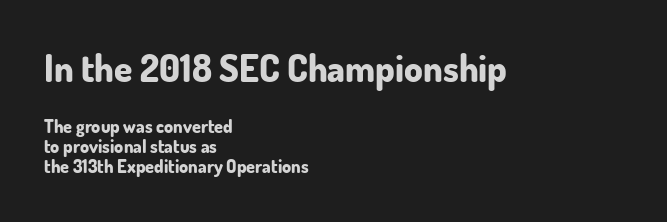
Visually, the top section dominates because its glyphs are scaled up. Typesetter's note: full bold, strokes at maximum text heaviness. Is the block centered? No — it sits flush against the left margin. This sample has the flowing, uneven cadence of proportional lettering.
